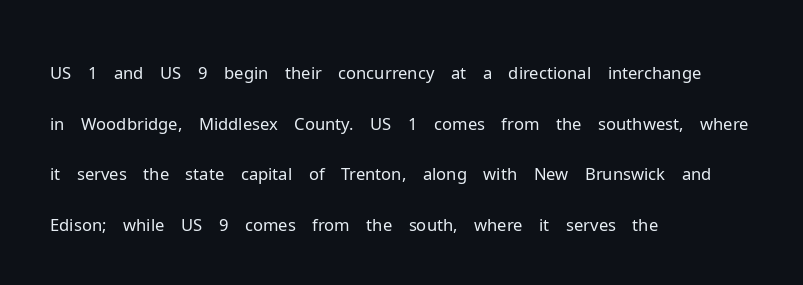
The image shows 34 px light sans-serif type, upright; set left-aligned, normal line spacing (1.49x), normal letter spacing, not underlined; low stroke contrast and a medium x-height.
